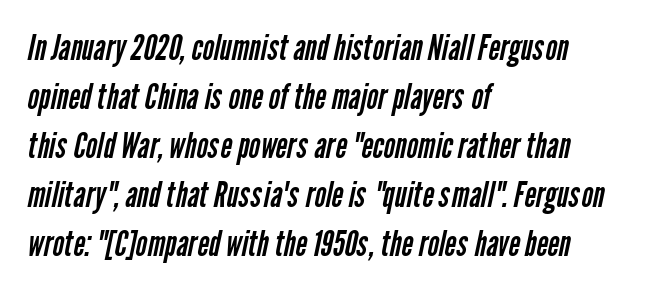
Normally led — the rows are evenly, conventionally spaced. The zone under the glyphs is completely vacant. Think standard paragraph weight, or any step lighter than that. A classic flush-left, rag-right setting is used for this passage.
